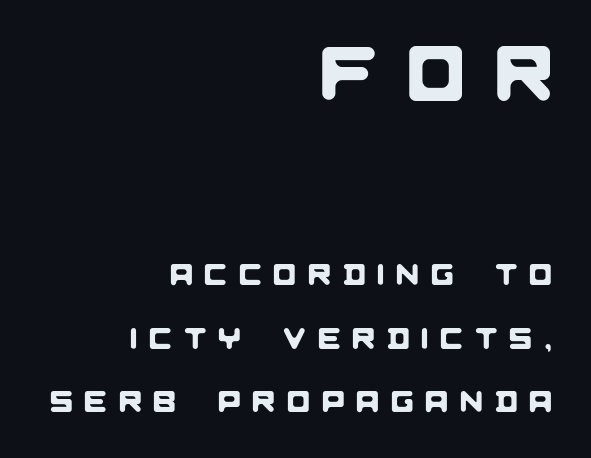
The first block has been scaled up relative to the second. Summary of vertical rhythm: relaxed, with wide interline spacing. Unlike a traditional serif, this face leaves its strokes unadorned. Between one letter and the next there's a generous, obvious gap. Honestly, there is no underline to notice here at all. Think of a printed novel: that variable character pitch is what you see here.
